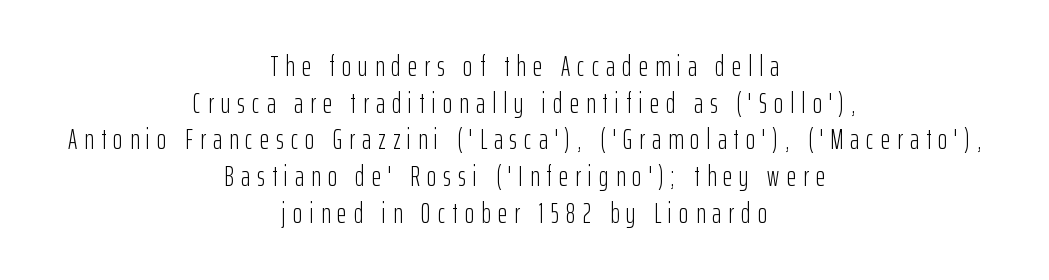
The image shows 28 px light, condensed sans-serif type, upright; set centered, normal line spacing (1.31x), unusually wide letter spacing (+0.26 em), not underlined; low stroke contrast and a medium x-height.
